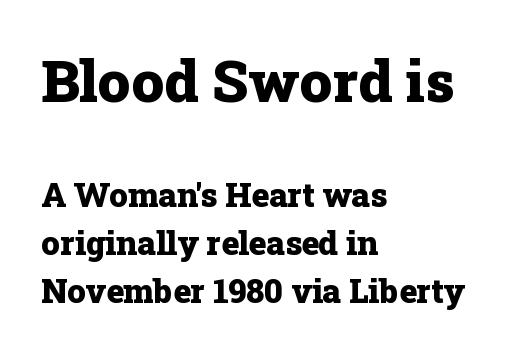
A serif font was chosen for this passage. The foot of each line stays bare and open. The axis of the letterforms is exactly vertical. Rows of type keep a routine distance in the vertical direction.
